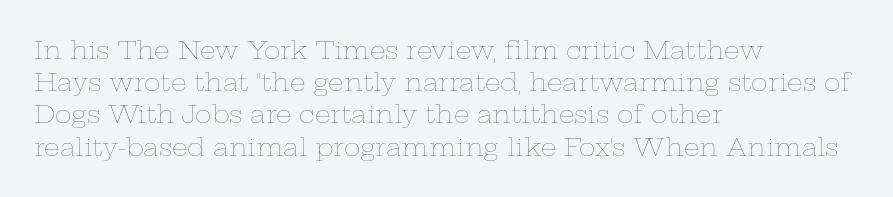
These lines keep a tight, regular rhythm from letter to letter. This sample is left-justified, so line endings fall wherever the words run out. The space between consecutive lines is moderate. Do the letters lean? They stand straight. The passage shown is not underscored anywhere. Stems and bowls with no extra thickness — not bold.
